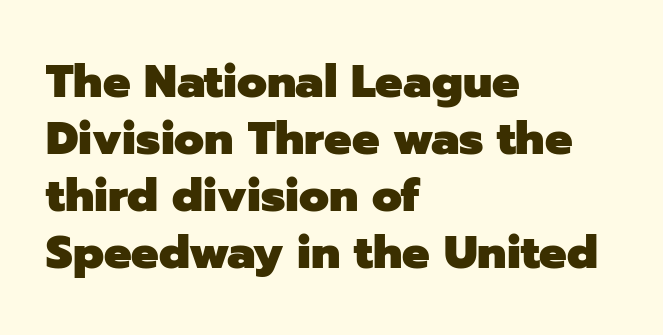
{"serif": "no", "italic": "no", "bold": "yes", "weight": "heavy", "width": "normal", "stroke_contrast": "low", "x_height": "medium", "monospaced": "no", "underline": "no", "align": "left", "line_spacing_ratio": 1.24, "letter_spacing": "normal", "letter_spacing_em": 0.0, "glyph_px": 46}
